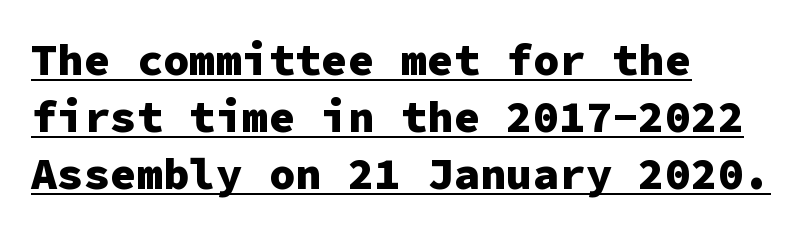
The image shows 44 px heavy sans-serif type, upright, monospaced; set left-aligned, normal line spacing (1.3x), normal letter spacing, underlined; low stroke contrast and a medium x-height.
